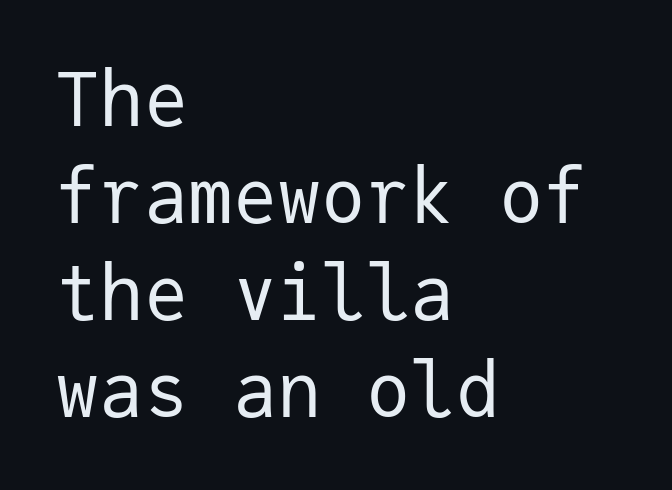
Q: Is the text bold? A: No.
Q: Is the text italic (slanted)? A: No, it is upright.
Q: Is the typeface a serif or a sans-serif typeface? A: Sans-serif.
Q: Is the text underlined? A: No.
Q: How is the paragraph aligned? A: Left-aligned.
Q: Is the spacing between letters normal or unusually wide? A: Normal.
Q: Is the spacing between lines tight, normal or loose? A: Normal.
Q: Width (condensed, normal, or wide)? A: Normal.
Q: Stroke contrast? A: Low.
Q: x-height? A: Medium.
Q: Monospaced? A: Yes.
